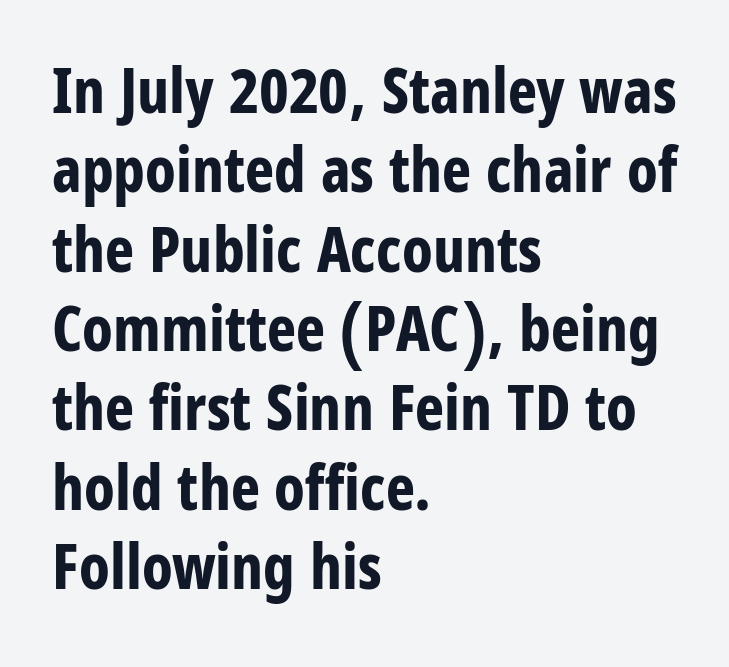
Q: Is the text bold? A: Yes.
Q: Is the text italic (slanted)? A: No, it is upright.
Q: Is the typeface a serif or a sans-serif typeface? A: Sans-serif.
Q: Is the text underlined? A: No.
Q: How is the paragraph aligned? A: Left-aligned.
Q: Is the spacing between letters normal or unusually wide? A: Normal.
Q: Is the spacing between lines tight, normal or loose? A: Normal.
Q: Width (condensed, normal, or wide)? A: Condensed.
Q: Stroke contrast? A: Low.
Q: x-height? A: Large.
Q: Monospaced? A: No.
